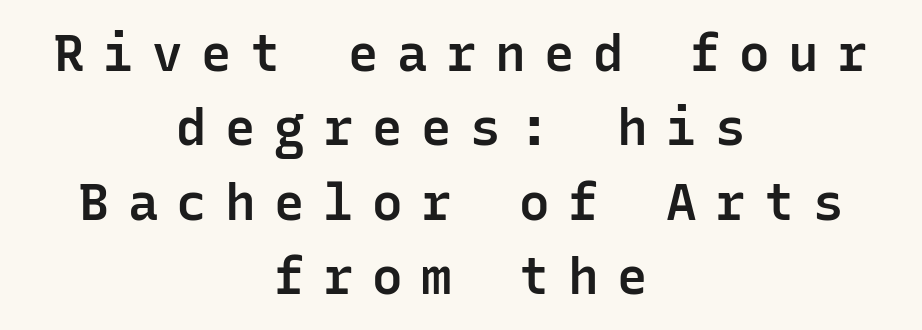
The image shows 51 px semibold sans-serif type, upright, monospaced; set centered, normal line spacing (1.46x), unusually wide letter spacing (+0.36 em), not underlined; low stroke contrast and a medium x-height.
